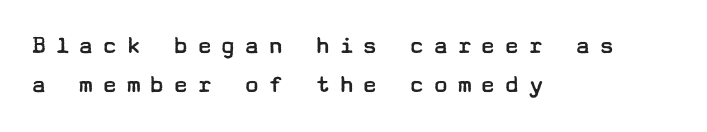
Q: Is the text bold? A: No.
Q: Is the text italic (slanted)? A: No, it is upright.
Q: Is the text underlined? A: No.
Q: How is the paragraph aligned? A: Left-aligned.
Q: Is the spacing between letters normal or unusually wide? A: Unusually wide.
Q: Is the spacing between lines tight, normal or loose? A: Normal.
